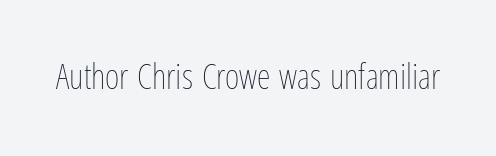
Q: Is the text bold? A: No.
Q: Is the text italic (slanted)? A: No, it is upright.
Q: Is the text underlined? A: No.
Q: Is the spacing between letters normal or unusually wide? A: Normal.
Q: Width (condensed, normal, or wide)? A: Condensed.
Q: Stroke contrast? A: Low.
Q: x-height? A: Medium.
Q: Monospaced? A: No.
